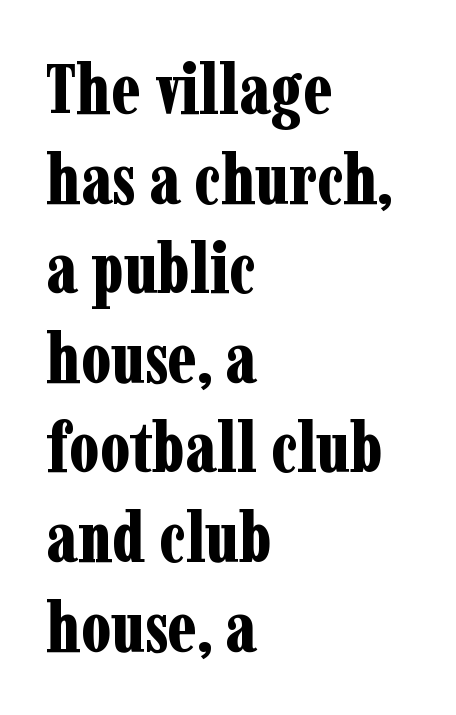
The face used here is rendered with its standard letterfit. This sample keeps an unexceptional amount of space between lines. Is the type bold? Yes — the strokes are clearly thick and heavy. Lines of text with bare space underneath. Layout note: lines flush left.
